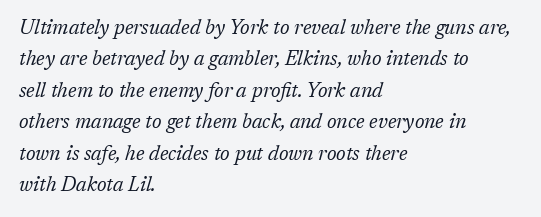
The image shows 20 px text type, italic (leaning right); set left-aligned, normal line spacing (1.57x), normal letter spacing, not underlined.
